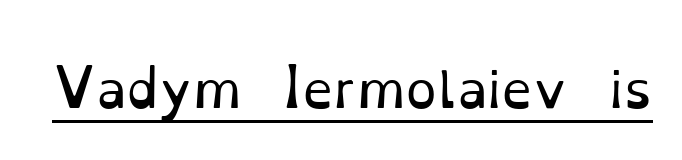
Q: Is the text bold? A: No.
Q: Is the text italic (slanted)? A: No, it is upright.
Q: Is the typeface a serif or a sans-serif typeface? A: Serif.
Q: Is the text underlined? A: Yes.
Q: Is the spacing between letters normal or unusually wide? A: Normal.
Q: Width (condensed, normal, or wide)? A: Normal.
Q: Stroke contrast? A: Low.
Q: x-height? A: Small.
Q: Monospaced? A: No.
